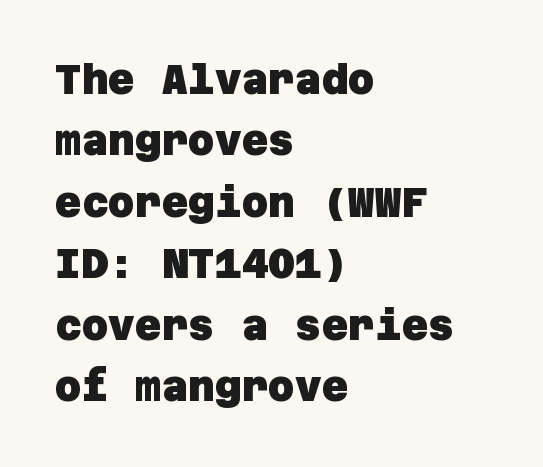
{"serif": "no", "bold": "yes", "weight": "heavy", "width": "normal", "stroke_contrast": "low", "x_height": "large", "underline": "no", "align": "left", "line_spacing": "normal", "line_spacing_ratio": 1.5, "letter_spacing": "normal", "letter_spacing_em": 0.0, "glyph_px": 41}
